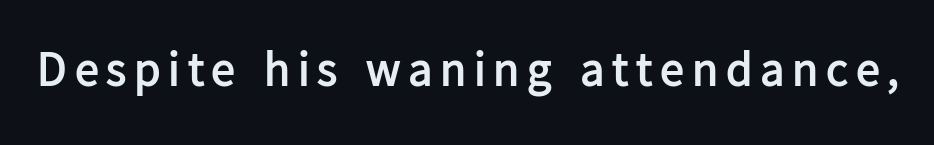
{"serif": "no", "italic": "no", "bold": "yes", "weight": "semibold", "width": "normal", "stroke_contrast": "low", "x_height": "medium", "monospaced": "no", "underline": "no", "glyph_px": 48}
